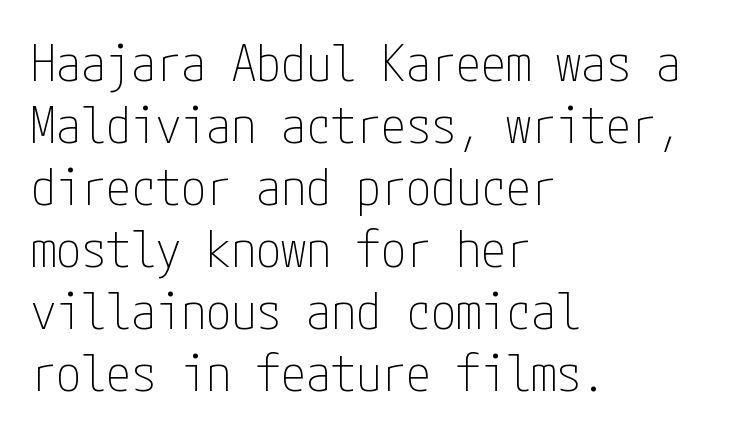
{"serif": "no", "italic": "no", "bold": "no", "weight": "thin", "width": "condensed", "stroke_contrast": "low", "x_height": "medium", "underline": "no", "align": "left", "line_spacing_ratio": 1.24, "letter_spacing": "normal", "letter_spacing_em": 0.0, "glyph_px": 50}
